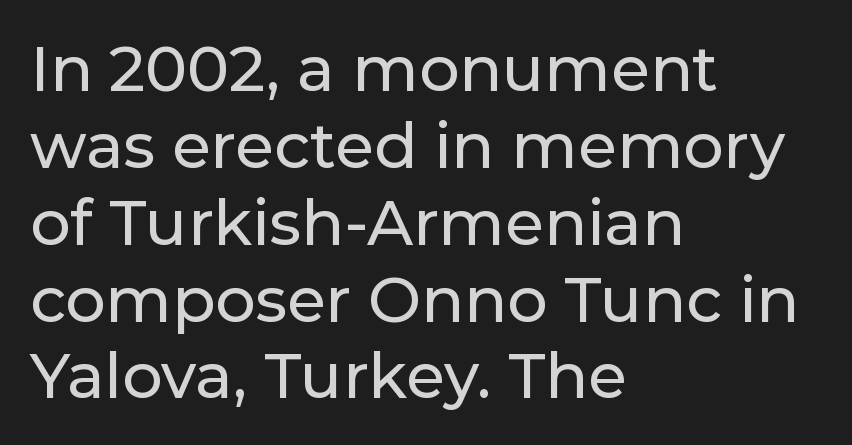
Horizontally, the lines are justified to the leading edge only. The axis of the letterforms is exactly vertical. Each word holds together tightly as a unit, with standard inter-letter gaps. Nobody drew a line under any word here. This sample has the flowing, uneven cadence of proportional lettering.
